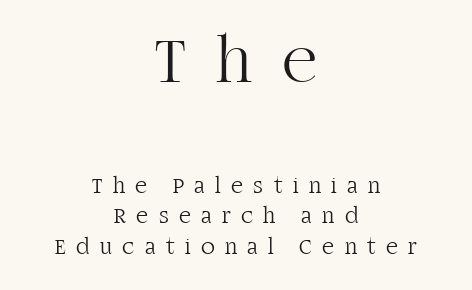
{"serif": "yes", "italic": "no", "bold": "no", "weight": "light", "width": "normal", "stroke_contrast": "high", "x_height": "large", "monospaced": "no", "underline": "no", "align": "center", "line_spacing": "normal", "line_spacing_ratio": 1.34, "letter_spacing": "wide", "letter_spacing_em": 0.45, "larger_block": "first", "size_ratio": 2.96, "glyph_px": 68}
